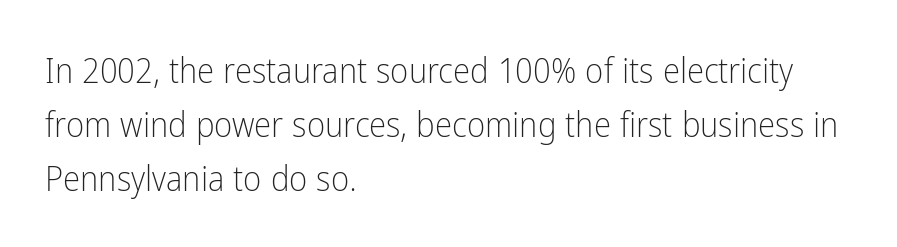
The image shows 35 px light, condensed sans-serif type, upright; set left-aligned, normal line spacing (1.54x), normal letter spacing, not underlined; low stroke contrast and a medium x-height.
